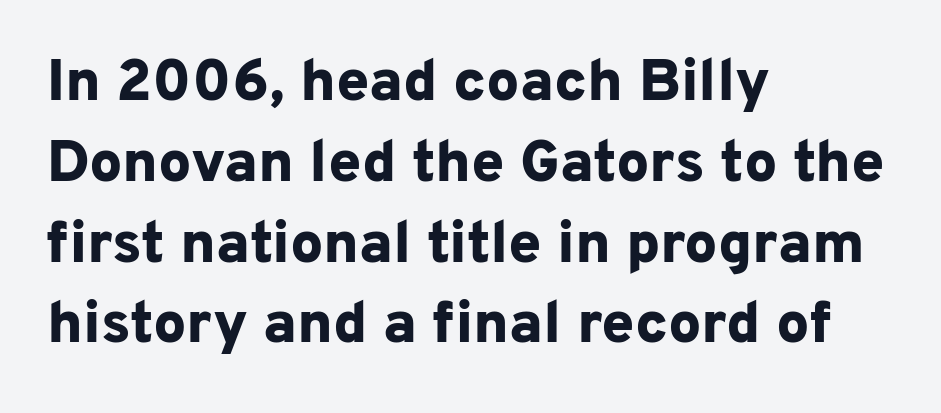
The image shows 59 px bold sans-serif type, upright; set left-aligned, normal line spacing (1.37x), normal letter spacing, not underlined; low stroke contrast and a medium x-height.
